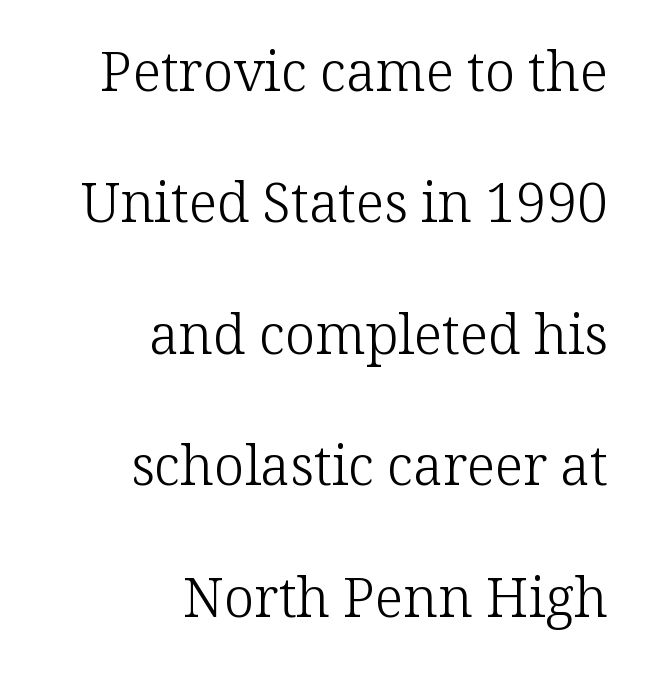
Q: Is the text bold? A: No.
Q: Is the text italic (slanted)? A: No, it is upright.
Q: Is the typeface a serif or a sans-serif typeface? A: Serif.
Q: Is the text underlined? A: No.
Q: How is the paragraph aligned? A: Right-aligned.
Q: Is the spacing between letters normal or unusually wide? A: Normal.
Q: Is the spacing between lines tight, normal or loose? A: Loose.
Q: Width (condensed, normal, or wide)? A: Normal.
Q: Stroke contrast? A: Low.
Q: x-height? A: Medium.
Q: Monospaced? A: No.
